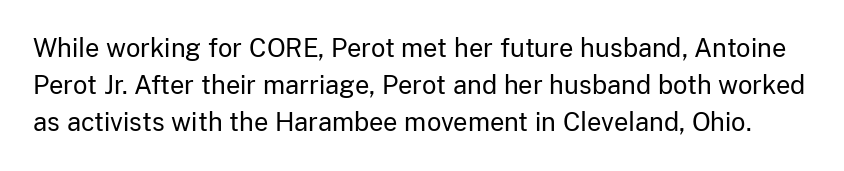
Q: Is the text bold? A: No.
Q: Is the text italic (slanted)? A: No, it is upright.
Q: Is the text underlined? A: No.
Q: Is the spacing between letters normal or unusually wide? A: Normal.
Q: Is the spacing between lines tight, normal or loose? A: Normal.
